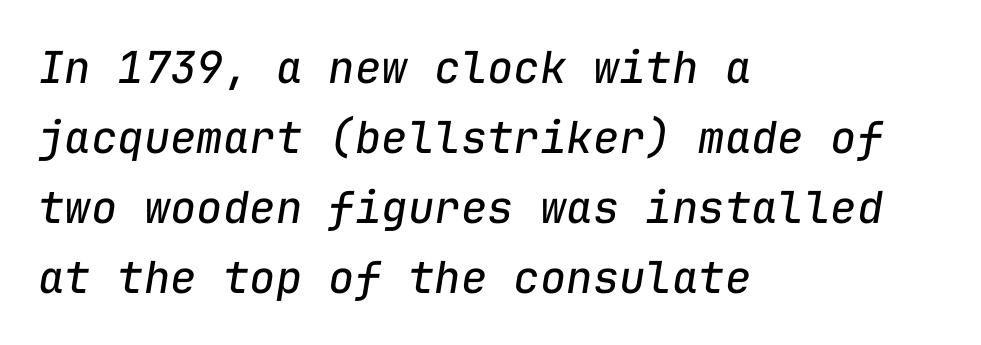
{"italic": "yes", "lean": "right", "slant_degrees": 9, "bold": "no", "weight": "regular", "width": "normal", "stroke_contrast": "low", "x_height": "medium", "monospaced": "yes", "underline": "no", "align": "left", "line_spacing": "normal", "line_spacing_ratio": 1.59, "letter_spacing": "normal", "letter_spacing_em": 0.0, "glyph_px": 44}
